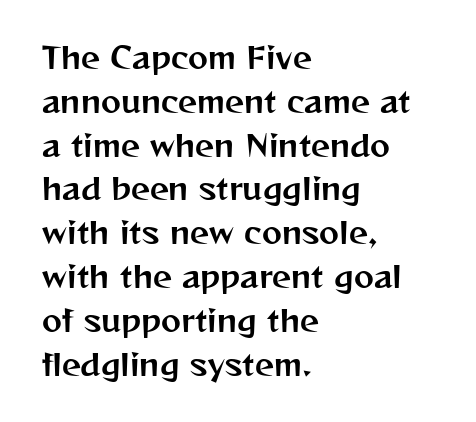
Nothing sits at the stroke ends, so this counts as sans-serif. Honestly, there is no underline to notice here at all. These lines are rendered in a variable-pitch font. A normal amount of white space separates one row of letters from the next. This is the regular roman posture of the typeface.
